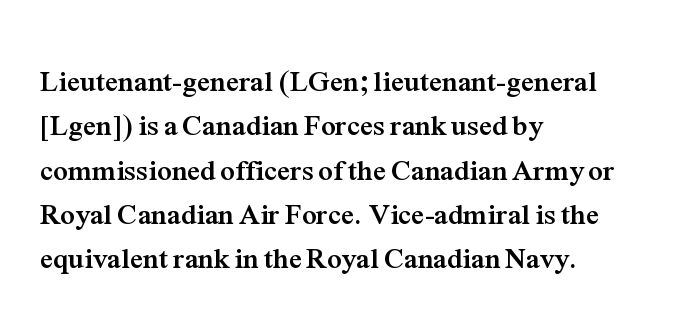
{"serif": "yes", "italic": "no", "bold": "yes", "weight": "semibold", "width": "normal", "stroke_contrast": "medium", "x_height": "medium", "monospaced": "no", "underline": "no", "align": "left", "line_spacing": "normal", "line_spacing_ratio": 1.53, "letter_spacing": "normal", "letter_spacing_em": 0.0, "glyph_px": 29}
